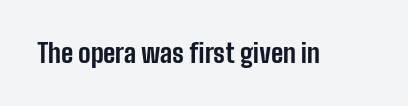
Only glyphs here, with clear space below each row. Rendered with straight, roman letterforms. The glyphs have the mass of a bold cut. Observe the ordinary spacing: letters are neighbours, not strangers.
